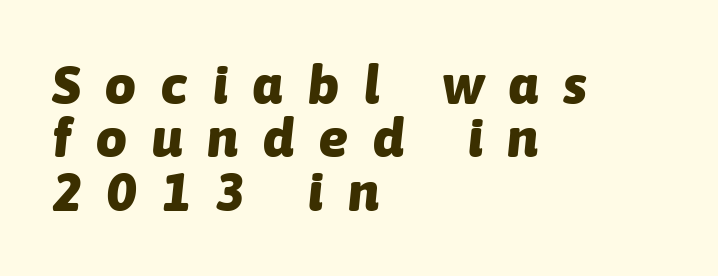
The image shows 54 px heavy type, italic (leaning right); set left-aligned, tight line spacing (0.99x), unusually wide letter spacing (+0.47 em), not underlined; low stroke contrast and a medium x-height.
